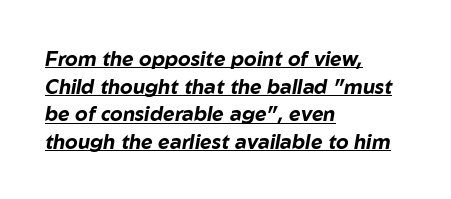
You can see a thin bar hugging the bottom of the glyphs. A typesetter would call this zero additional tracking. The line-height multiplier appears to be the usual default. Casual observation: everything's shoved over to the left. The specimen reads as italic at a glance. Every letter is thick-stroked: bold, no question.
